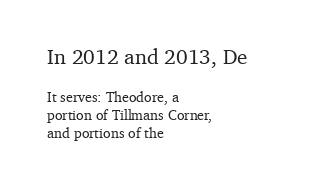
{"italic": "no", "underline": "no", "align": "left", "line_spacing": "normal", "line_spacing_ratio": 1.29, "letter_spacing": "normal", "letter_spacing_em": 0.0, "larger_block": "first", "size_ratio": 1.5, "glyph_px": 21}
